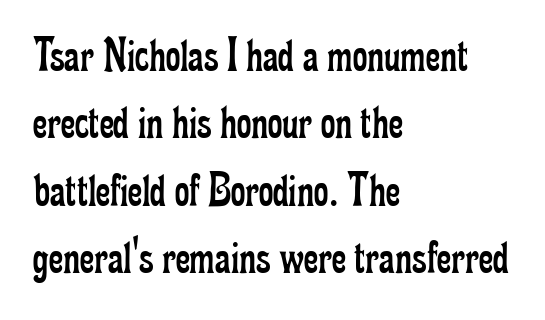
{"serif": "yes", "italic": "no", "bold": "no", "weight": "regular", "width": "condensed", "stroke_contrast": "low", "x_height": "small", "monospaced": "no", "underline": "no", "align": "left", "line_spacing": "normal", "line_spacing_ratio": 1.35, "letter_spacing": "normal", "letter_spacing_em": 0.0, "glyph_px": 50}
